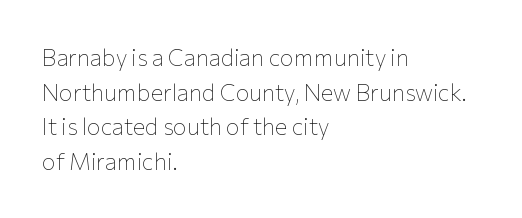
The image shows 23 px text type, upright; set left-aligned, normal line spacing (1.51x), normal letter spacing, not underlined.
